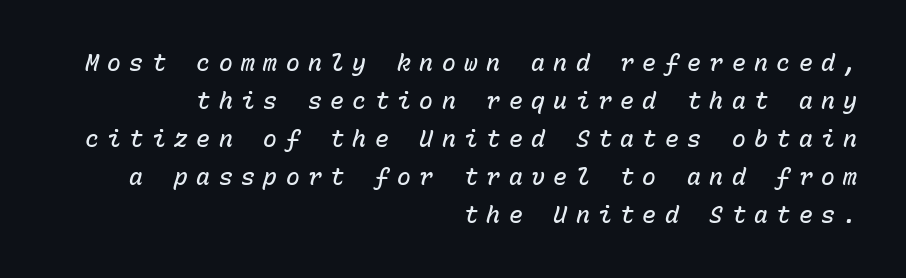
The image shows 23 px text type, italic (leaning right); set right-aligned, normal line spacing (1.65x), unusually wide letter spacing (+0.37 em), not underlined.
